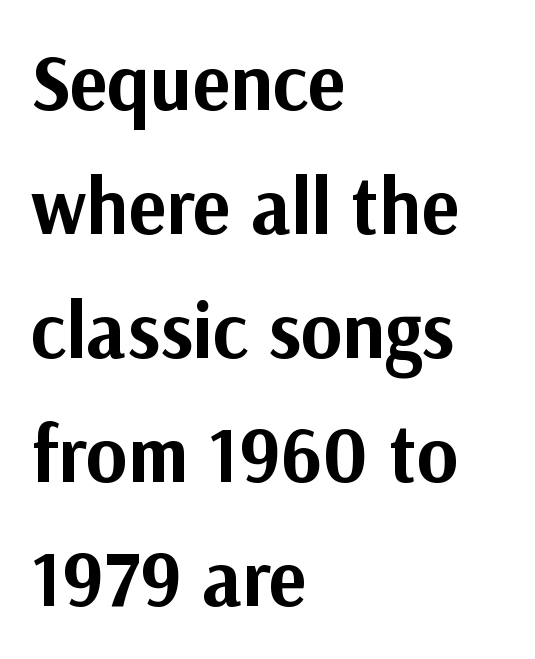
The image shows 79 px bold sans-serif type, upright; set left-aligned, normal line spacing (1.57x), normal letter spacing, not underlined; medium stroke contrast and a medium x-height.
